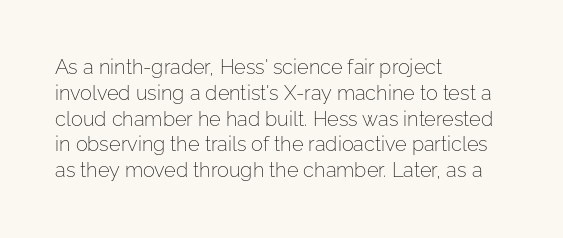
Interline gaps are of average width in this sample. Style check: upright. Tracking here is standard; glyphs follow each other at the usual distance. Stroke mass is kept to a normal reading level or below. Beneath every word, the page is bare. Leftover space on each line is placed entirely after the last word.
